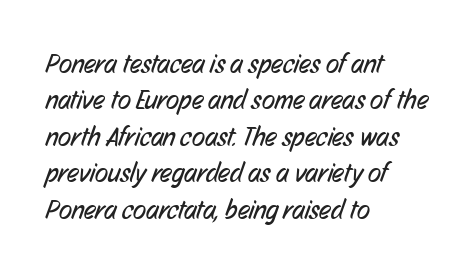
In terms of leading, this rendering sits right in the middle. This rendering features lettering with no underline. Is this a heavy cut? Hardly; it is regular or lighter. Tracking value appears to be zero — textbook default spacing. Left-aligned paragraph, ragged on the right.
